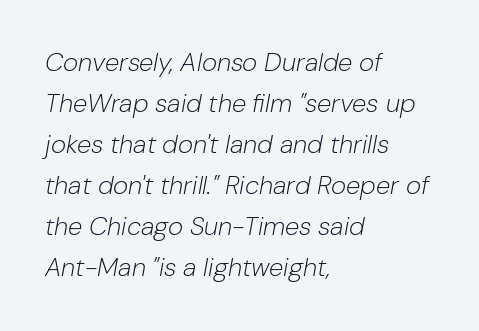
{"italic": "yes", "lean": "right", "slant_degrees": 10, "bold": "no", "underline": "no", "align": "left", "line_spacing": "normal", "line_spacing_ratio": 1.58, "letter_spacing": "normal", "letter_spacing_em": 0.0, "glyph_px": 26}
